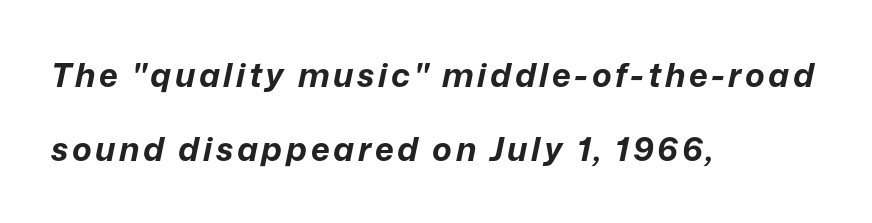
{"italic": "yes", "lean": "right", "slant_degrees": 12, "bold": "yes", "weight": "bold", "width": "normal", "stroke_contrast": "low", "x_height": "medium", "monospaced": "no", "underline": "no", "align": "left", "line_spacing": "loose", "line_spacing_ratio": 2.23, "glyph_px": 33}
